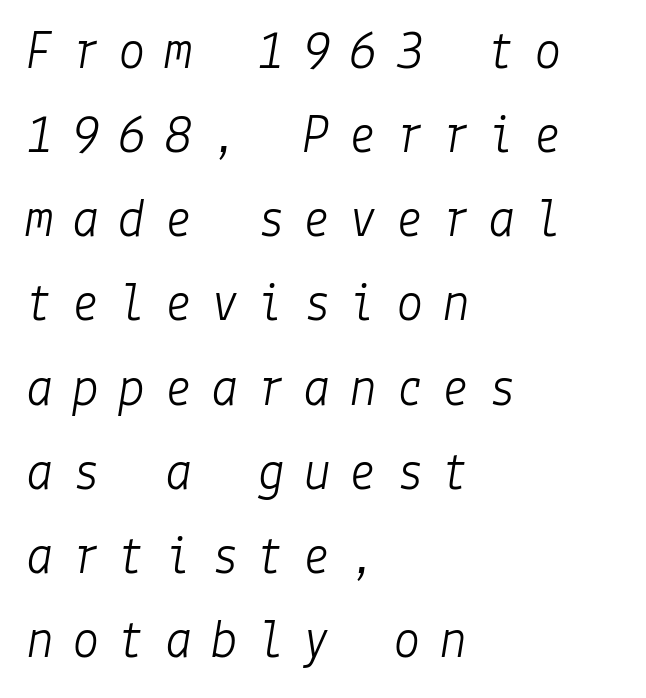
Q: Is the text bold? A: No.
Q: Is the text italic (slanted)? A: Yes, it leans right by about 9 degrees.
Q: Is the text underlined? A: No.
Q: How is the paragraph aligned? A: Left-aligned.
Q: Is the spacing between letters normal or unusually wide? A: Unusually wide.
Q: Is the spacing between lines tight, normal or loose? A: Normal.
Q: Width (condensed, normal, or wide)? A: Normal.
Q: Stroke contrast? A: Low.
Q: x-height? A: Medium.
